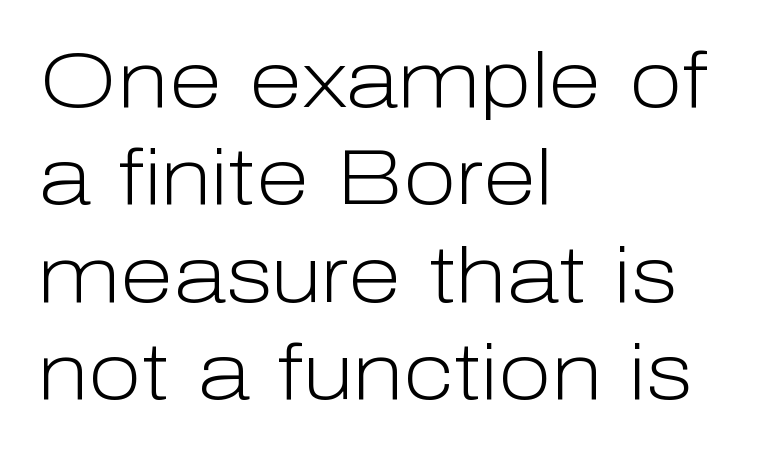
The image shows 78 px light sans-serif type, upright; set left-aligned, normal line spacing (1.25x), normal letter spacing, not underlined; low stroke contrast and a medium x-height.
